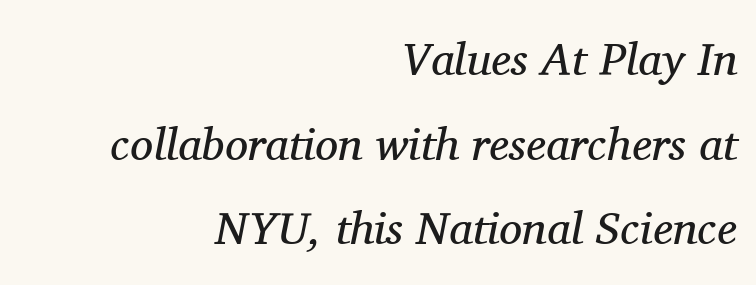
Think of a printed novel: that variable character pitch is what you see here. No chunkiness to these letters — they're not bold. The passage shown has conventional tracking throughout. Notice how the passage keeps a crisp vertical edge on the right only. The space directly below the letters is spotless. To sum up the face: it has serifs.
